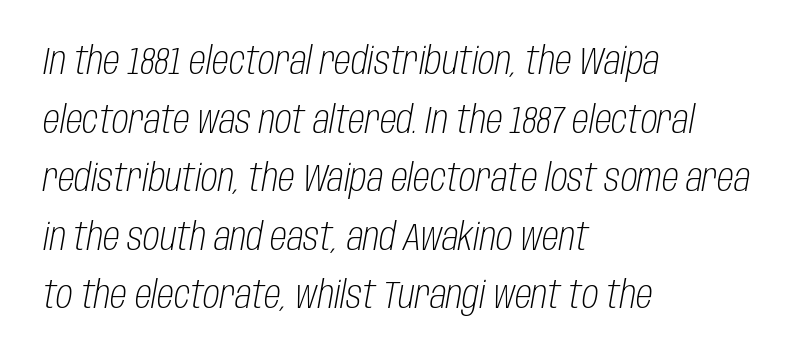
Summary of vertical rhythm: regular, with standard interline spacing. Reading down the block, your eye returns to a fixed left position each line. Summary of weight: not heavy and not bold. Nothing unusual about the tracking: characters are spaced as the font intends. Emphasis-style slanted type is in use.
